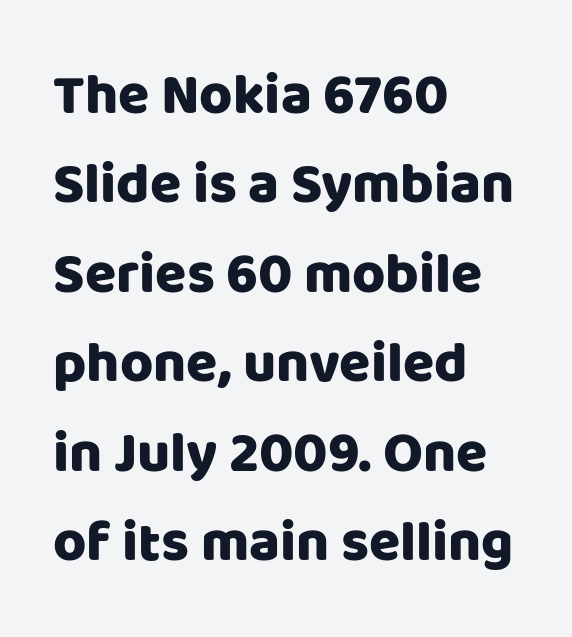
{"serif": "no", "italic": "no", "width": "normal", "stroke_contrast": "low", "x_height": "large", "monospaced": "no", "underline": "no", "align": "left", "line_spacing": "normal", "line_spacing_ratio": 1.57, "letter_spacing": "normal", "letter_spacing_em": 0.0, "glyph_px": 57}
